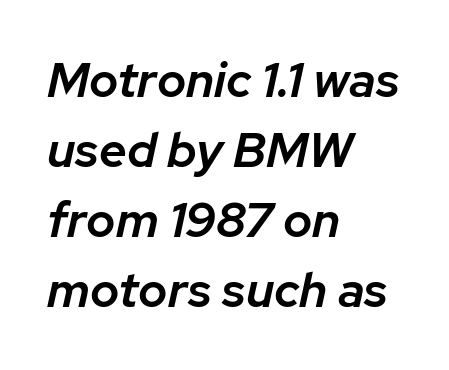
The image shows 49 px semibold type, italic (leaning right); set left-aligned, normal line spacing (1.43x), normal letter spacing, not underlined; low stroke contrast and a medium x-height.
